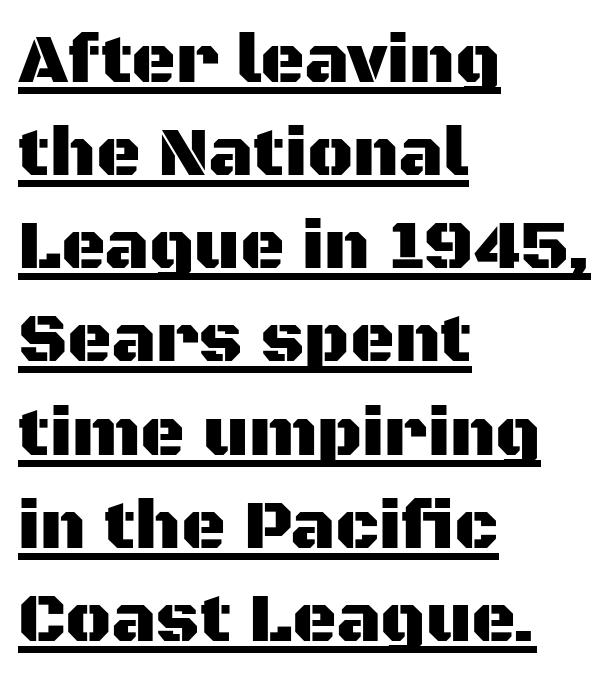
The image shows 69 px sans-serif type, upright; set left-aligned, normal line spacing (1.35x), normal letter spacing, underlined; medium stroke contrast and a large x-height.
